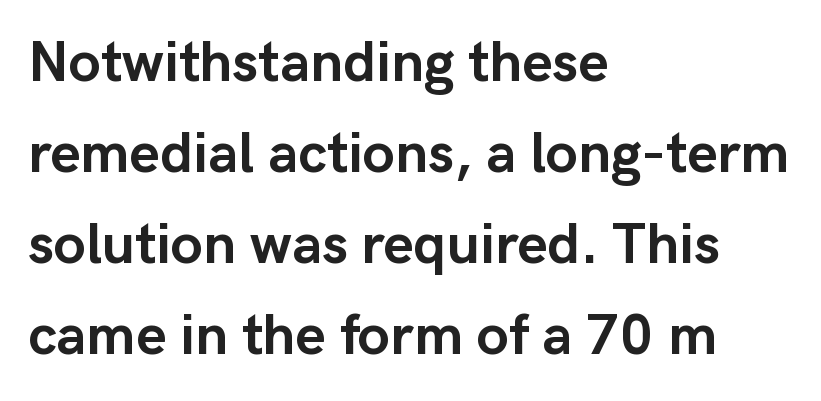
Unlike italic type, these characters show no tilt at all. Descenders hang freely into open space. The text was rendered using a sans face with plain stroke endings. The typesetter chose a ragged-right arrangement here. The face used here is proportionally spaced, like ordinary book or web type.
